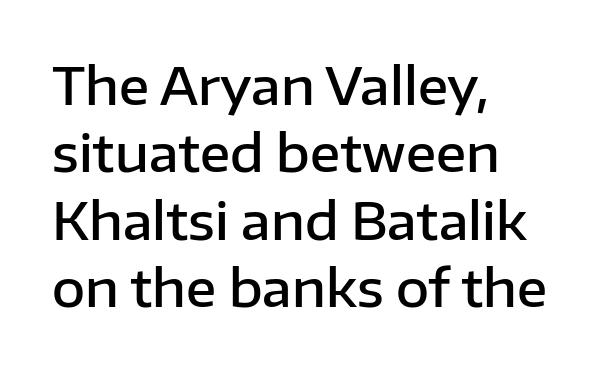
Note the varied advance widths — an 'i' is clearly narrower than an 'm'. Between one letter and the next there's only the usual sliver of space. I'd call this a sans setting — the letters go barefoot. The foot of each line stays bare and open.
